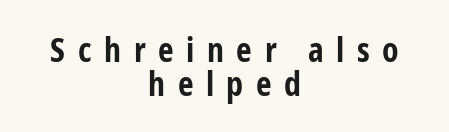
The image shows 34 px bold, condensed sans-serif type, upright; set centered, tight line spacing (1.01x), unusually wide letter spacing (+0.37 em), not underlined; low stroke contrast and a medium x-height.
